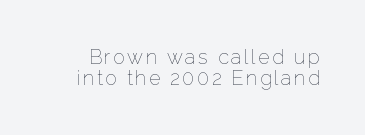
{"italic": "no", "bold": "no", "underline": "no", "line_spacing": "tight", "line_spacing_ratio": 1.05, "glyph_px": 20}
